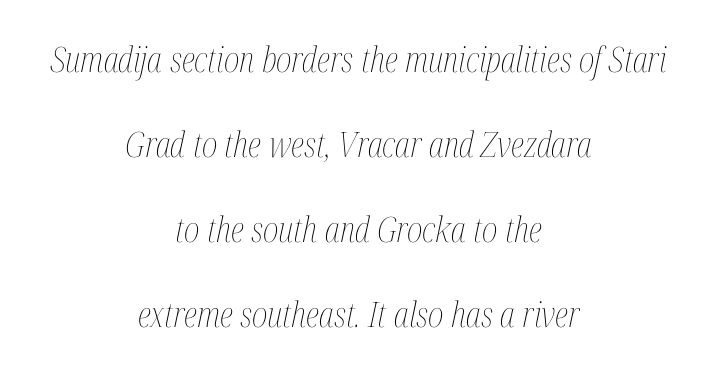
Q: Is the text bold? A: No.
Q: Is the text italic (slanted)? A: Yes, it leans right by about 12 degrees.
Q: Is the text underlined? A: No.
Q: How is the paragraph aligned? A: Centered.
Q: Is the spacing between letters normal or unusually wide? A: Normal.
Q: Is the spacing between lines tight, normal or loose? A: Loose.
Q: Width (condensed, normal, or wide)? A: Condensed.
Q: Stroke contrast? A: Medium.
Q: x-height? A: Medium.
Q: Monospaced? A: No.
